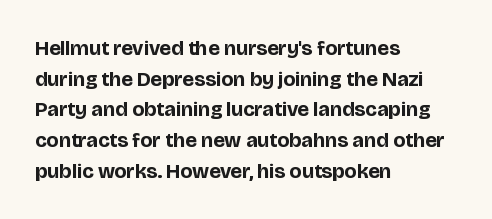
{"italic": "no", "bold": "yes", "underline": "no", "align": "left", "line_spacing": "normal", "line_spacing_ratio": 1.46, "letter_spacing": "normal", "letter_spacing_em": 0.0, "glyph_px": 21}
